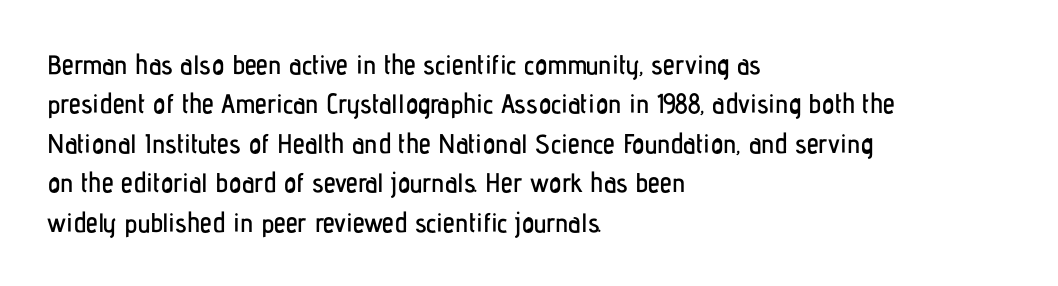
The image shows 27 px text type, upright; set left-aligned, normal line spacing (1.46x), normal letter spacing, not underlined.
